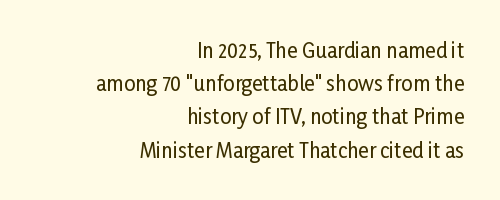
The image shows 20 px text type, upright; set right-aligned, normal line spacing (1.66x), normal letter spacing, not underlined.
